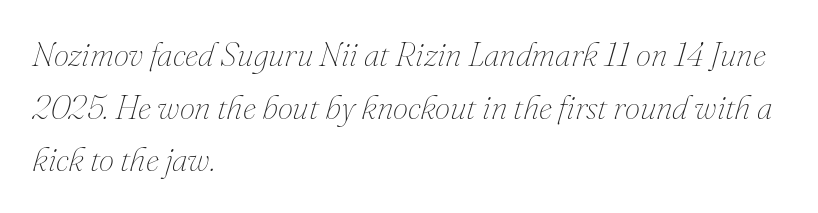
{"italic": "yes", "lean": "right", "slant_degrees": 16, "bold": "no", "weight": "thin", "width": "normal", "stroke_contrast": "medium", "x_height": "small", "monospaced": "no", "underline": "no", "align": "left", "line_spacing": "normal", "line_spacing_ratio": 1.55, "letter_spacing": "normal", "letter_spacing_em": 0.0, "glyph_px": 34}
